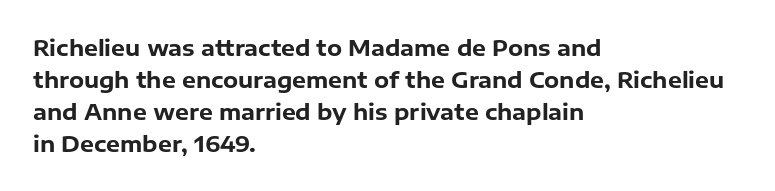
The image shows 22 px bold type, upright; set left-aligned, normal line spacing (1.46x), normal letter spacing, not underlined.
